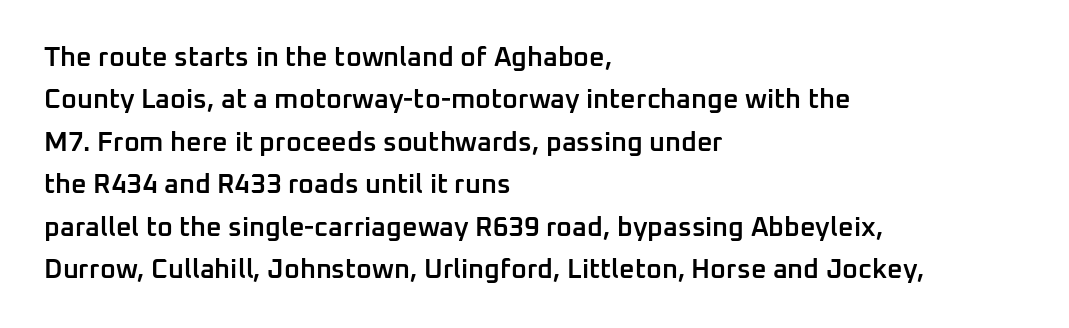
Q: Is the text bold? A: Semi-bold.
Q: Is the text italic (slanted)? A: No, it is upright.
Q: Is the text underlined? A: No.
Q: How is the paragraph aligned? A: Left-aligned.
Q: Is the spacing between letters normal or unusually wide? A: Normal.
Q: Is the spacing between lines tight, normal or loose? A: Normal.
